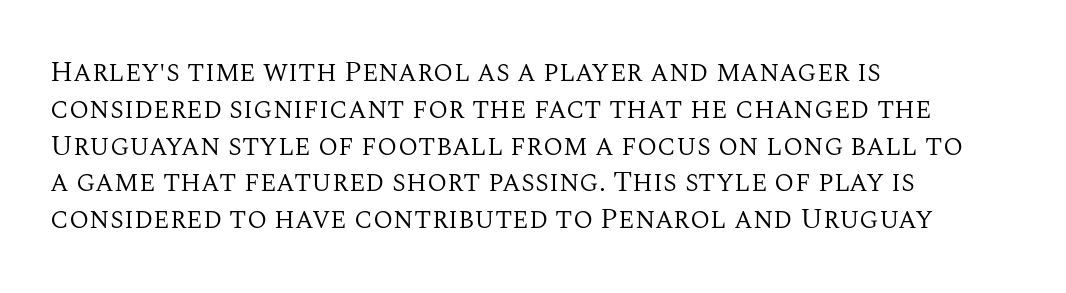
The image shows 29 px regular-weight serif type, upright; set left-aligned, normal line spacing (1.27x), normal letter spacing, not underlined; medium stroke contrast and a large x-height.
